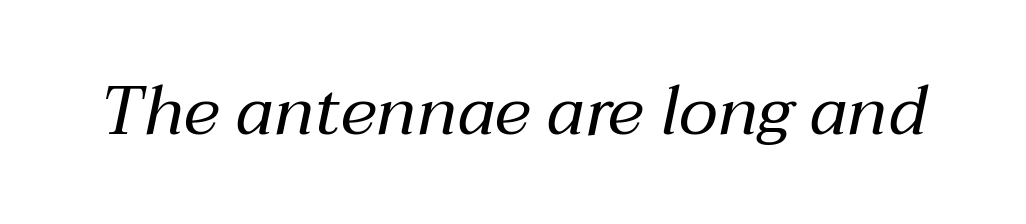
The strip under each line holds only bare page. Here the glyphs are tracked normally, forming tight word shapes. The font's italic variant was chosen for this text. Proportional: the letters do not fall into vertical columns. Weight: not bold — regular or lighter.
